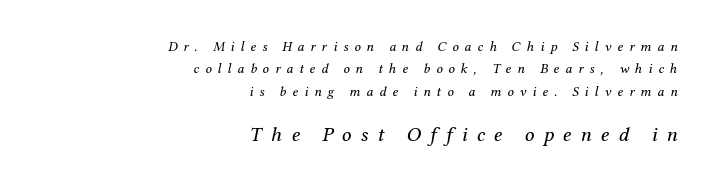
A quiet, ordinary-to-light weight characterises the typeface. The following chunk of copy outweighs the initial chunk in type size. Honestly, there is no underline to notice here at all. A typesetter would call this leading conventional body-copy spacing. If you drew a ruler down the right edge, every line would touch it. Rendered with sloped, italic letterforms.
